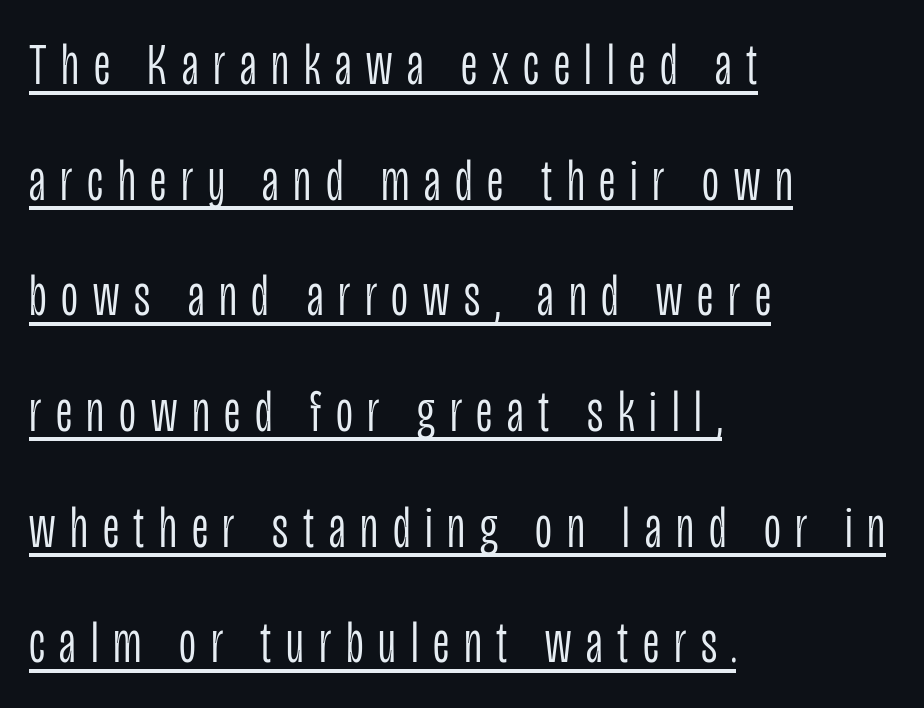
Q: Is the text bold? A: No.
Q: Is the text italic (slanted)? A: No, it is upright.
Q: Is the typeface a serif or a sans-serif typeface? A: Sans-serif.
Q: Is the text underlined? A: Yes.
Q: How is the paragraph aligned? A: Left-aligned.
Q: Is the spacing between letters normal or unusually wide? A: Unusually wide.
Q: Is the spacing between lines tight, normal or loose? A: Loose.
Q: Width (condensed, normal, or wide)? A: Condensed.
Q: Stroke contrast? A: Low.
Q: x-height? A: Large.
Q: Monospaced? A: No.
